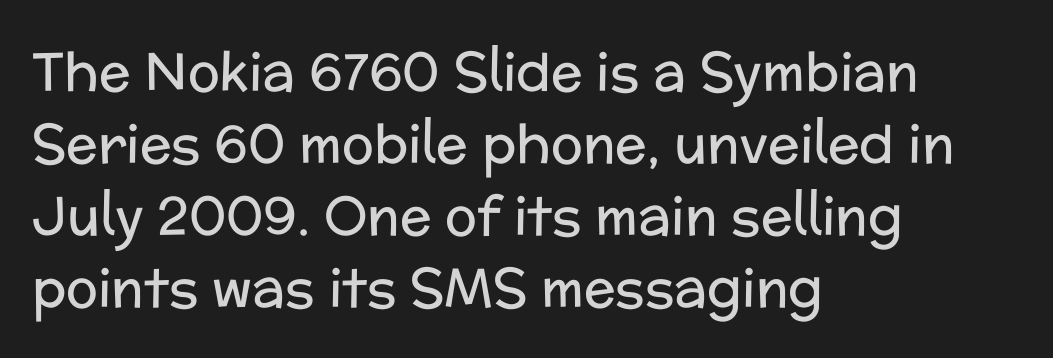
Q: Is the text bold? A: No.
Q: Is the text italic (slanted)? A: No, it is upright.
Q: Is the typeface a serif or a sans-serif typeface? A: Sans-serif.
Q: Is the text underlined? A: No.
Q: How is the paragraph aligned? A: Left-aligned.
Q: Is the spacing between letters normal or unusually wide? A: Normal.
Q: Is the spacing between lines tight, normal or loose? A: Normal.
Q: Width (condensed, normal, or wide)? A: Normal.
Q: Stroke contrast? A: Low.
Q: x-height? A: Medium.
Q: Monospaced? A: No.
